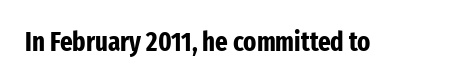
What stands out about the letter spacing? Nothing — it is the standard amount. No italicization has been applied; the sample stays upright. The gap between lines stays unmarked. Thick stems and heavy bowls — unmistakably bold.
